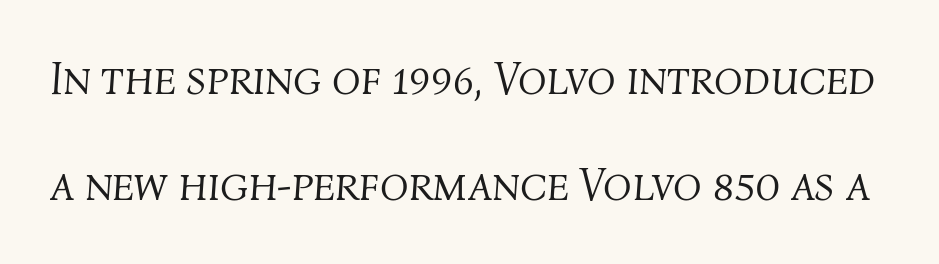
The image shows 47 px light type, italic (leaning right); set loose line spacing (2.26x), normal letter spacing, not underlined; medium stroke contrast and a medium x-height.
